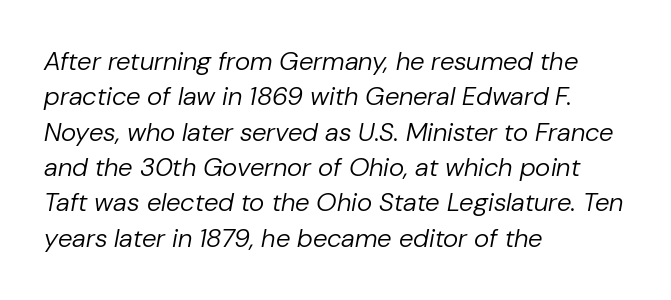
{"italic": "yes", "lean": "right", "slant_degrees": 10, "bold": "no", "underline": "no", "align": "left", "line_spacing": "normal", "line_spacing_ratio": 1.36, "letter_spacing": "normal", "letter_spacing_em": 0.0, "glyph_px": 26}
